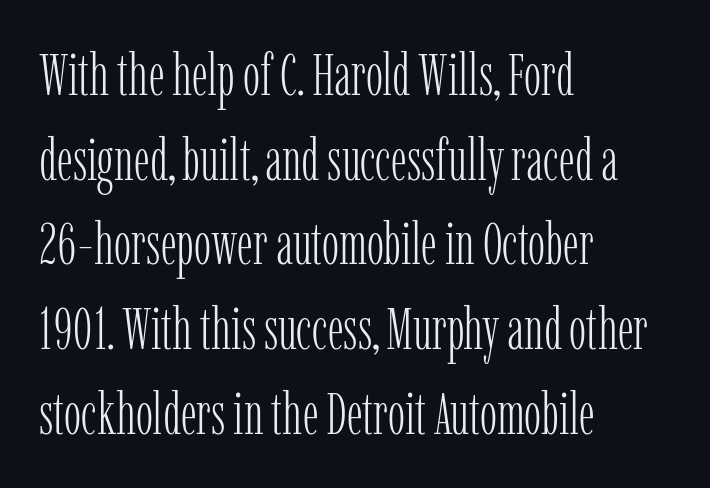
The image shows 58 px light, condensed serif type, upright; set left-aligned, normal line spacing (1.46x), normal letter spacing, not underlined; low stroke contrast and a medium x-height.
